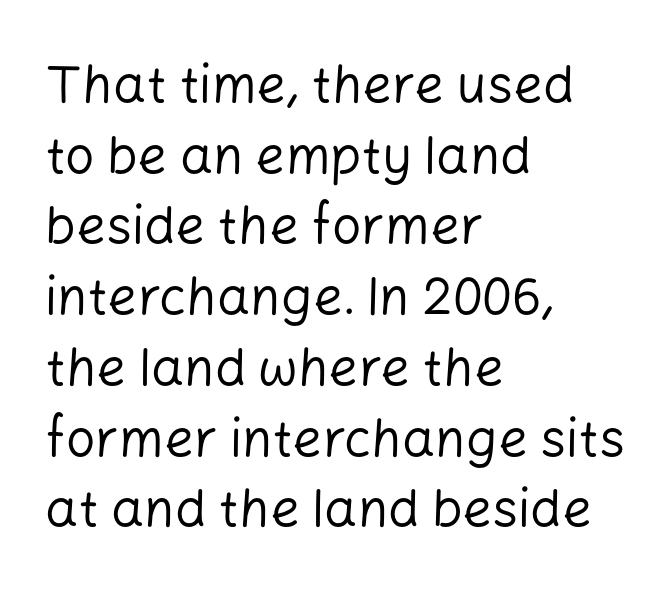
Q: Is the text bold? A: No.
Q: Is the text italic (slanted)? A: No, it is upright.
Q: Is the typeface a serif or a sans-serif typeface? A: Sans-serif.
Q: Is the text underlined? A: No.
Q: How is the paragraph aligned? A: Left-aligned.
Q: Is the spacing between letters normal or unusually wide? A: Normal.
Q: Is the spacing between lines tight, normal or loose? A: Normal.
Q: Width (condensed, normal, or wide)? A: Normal.
Q: Stroke contrast? A: Low.
Q: x-height? A: Medium.
Q: Monospaced? A: No.
